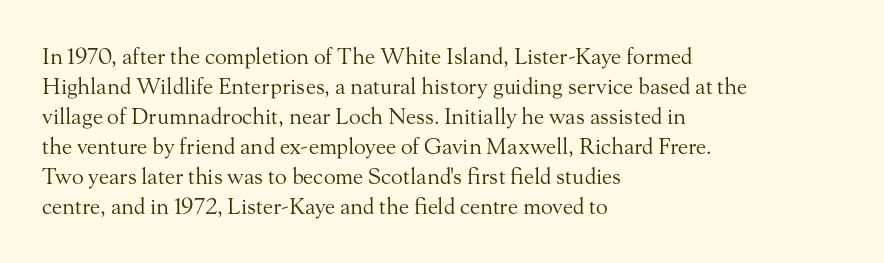
Reading down the column, the eye jumps a familiar distance to each next line. Left-aligned paragraph, ragged on the right. Check under the words: just untouched page. Nope, not italic — everything's standing straight.
